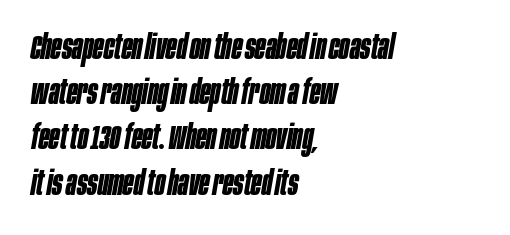
The image shows 34 px bold, condensed type, italic (leaning right); set left-aligned, normal line spacing (1.33x), normal letter spacing, not underlined; low stroke contrast and a large x-height.
